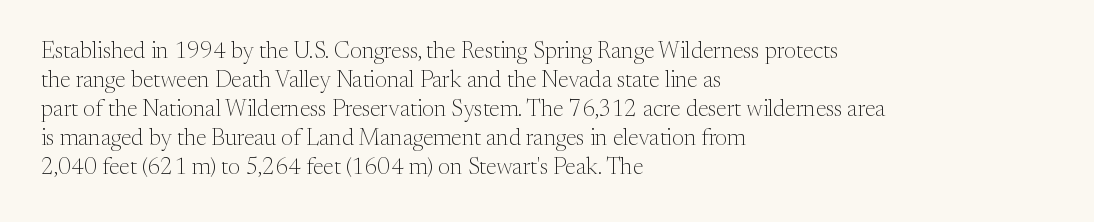
{"italic": "no", "bold": "no", "underline": "no", "align": "left", "line_spacing": "normal", "line_spacing_ratio": 1.26, "letter_spacing": "normal", "letter_spacing_em": 0.0, "glyph_px": 23}
